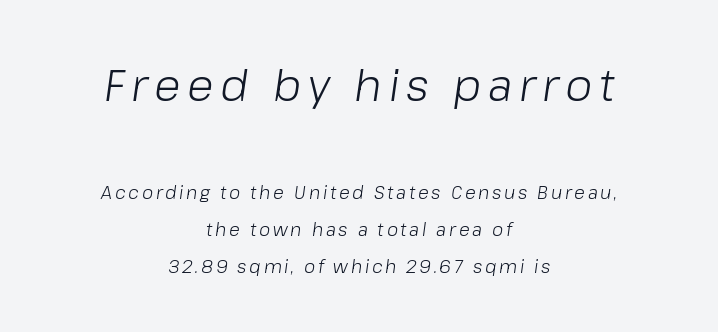
The image shows 44 px light type, italic (leaning right); set centered, loose line spacing (2.06x), not underlined; the first (top) block is 2.44x larger; low stroke contrast and a medium x-height.
